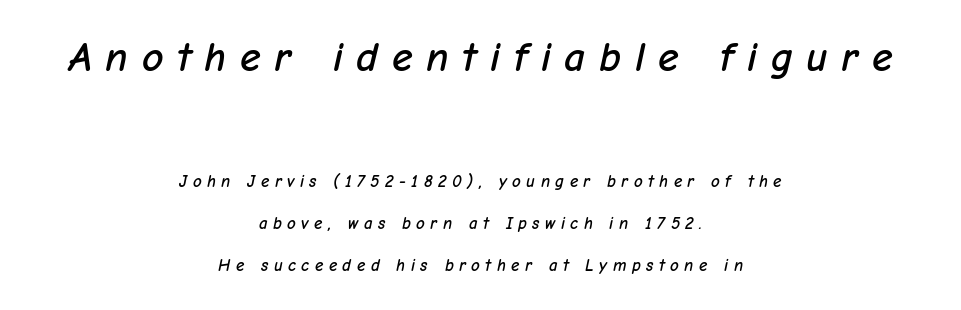
{"italic": "yes", "lean": "right", "slant_degrees": 12, "width": "normal", "stroke_contrast": "low", "x_height": "medium", "monospaced": "no", "underline": "no", "align": "center", "line_spacing": "loose", "line_spacing_ratio": 2.48, "letter_spacing": "wide", "letter_spacing_em": 0.32, "larger_block": "first", "size_ratio": 2.47, "glyph_px": 42}
